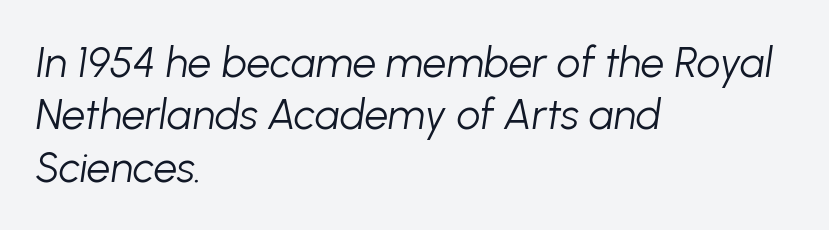
The lines sit at an ordinary, default distance from one another. Here the designer chose a conventional face with non-uniform glyph widths. Letters have the restrained weight of plain body copy at most. The ragged edge is on the right, which tells us the setting is flush left. The letterforms sit shoulder to shoulder at normal distance. Tall strokes in this sample are angled rather than plumb.
